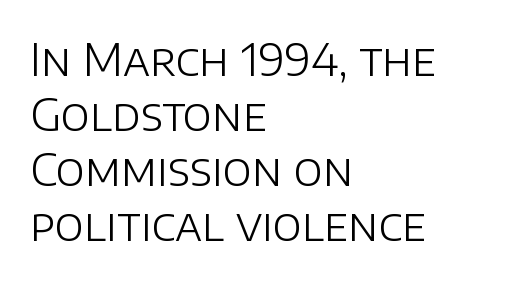
{"serif": "no", "italic": "no", "bold": "no", "weight": "light", "width": "normal", "stroke_contrast": "low", "x_height": "large", "monospaced": "no", "underline": "no", "align": "left", "line_spacing": "normal", "line_spacing_ratio": 1.25, "letter_spacing": "normal", "letter_spacing_em": 0.0, "glyph_px": 44}
